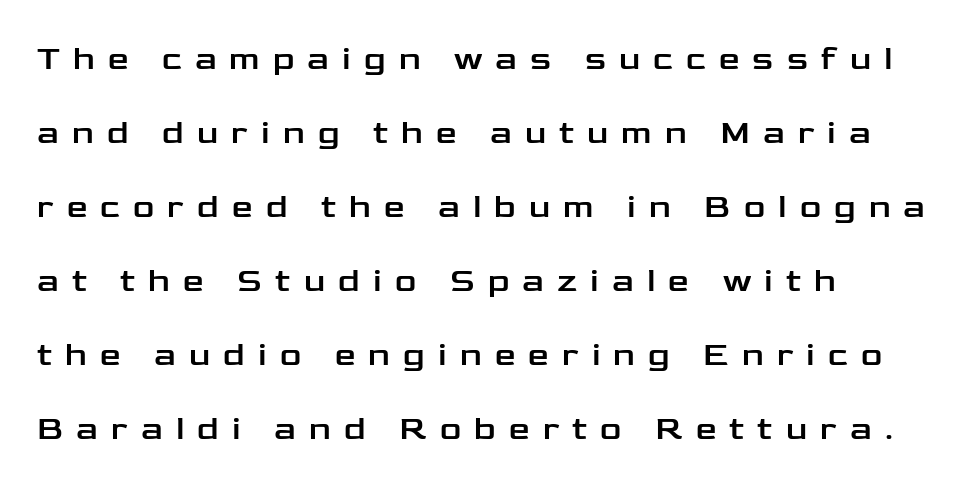
Compared with typical paragraphs, the rows here are farther apart. Spacing verdict: proportional, widths tailored to each character. The designer went with a sans here, leaving each stem footless. Caption: expanded tracking, letters set apart. The setting favours the left margin, as ordinary paragraphs usually do.
